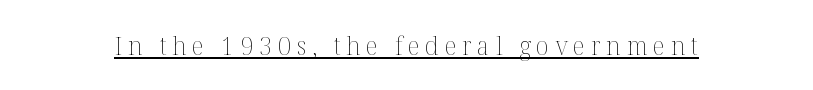
Q: Is the text bold? A: No.
Q: Is the text italic (slanted)? A: No, it is upright.
Q: Is the text underlined? A: Yes.
Q: Is the spacing between letters normal or unusually wide? A: Unusually wide.
